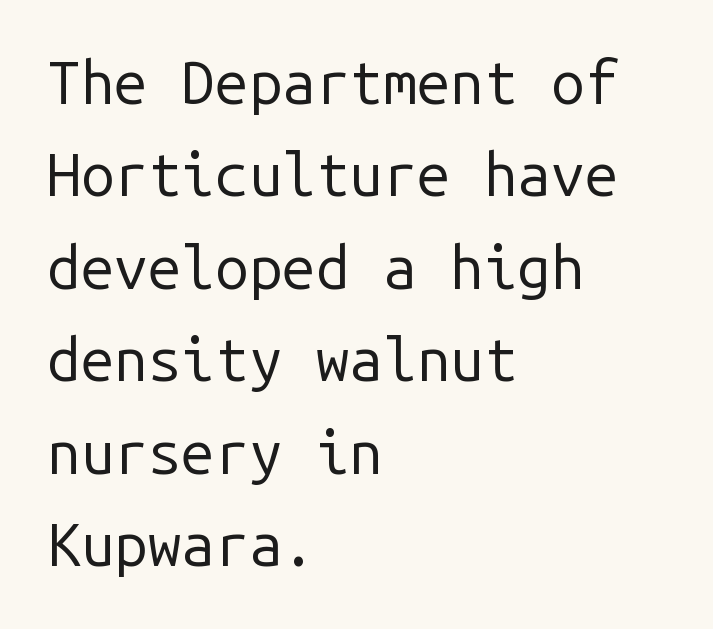
The image shows 60 px regular-weight sans-serif type, upright, monospaced; set left-aligned, normal line spacing (1.54x), normal letter spacing, not underlined; low stroke contrast and a medium x-height.
